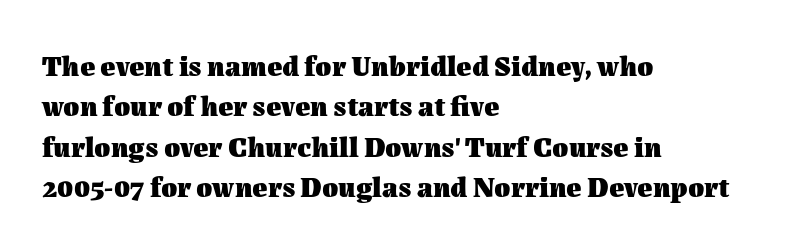
This rendering uses left alignment, leaving the right contour irregular. Caption: bold face, heavy strokes. Note the varied advance widths — an 'i' is clearly narrower than an 'm'. Nothing unusual about the tracking: characters are spaced as the font intends. Whoever set this chose a conventional vertical rhythm.
